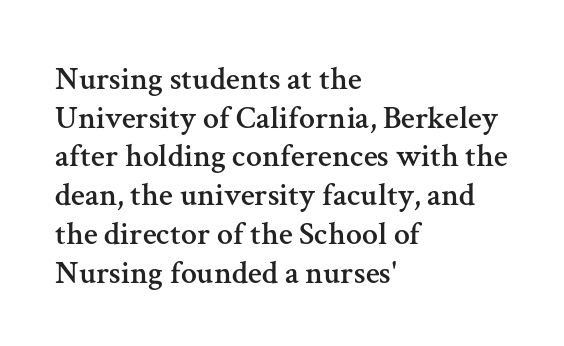
Letterform terminals end in serifs throughout the passage. Here the glyphs are tracked normally, forming tight word shapes. The foot of each line stays bare and open. The lines in this sample share a left origin and differ only in where they stop.
